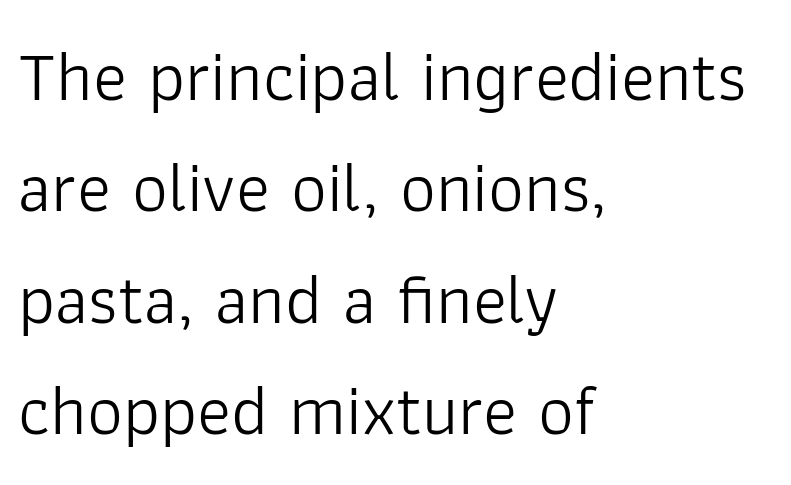
The image shows 71 px light sans-serif type, upright; set left-aligned, normal line spacing (1.57x), normal letter spacing, not underlined; low stroke contrast and a medium x-height.
